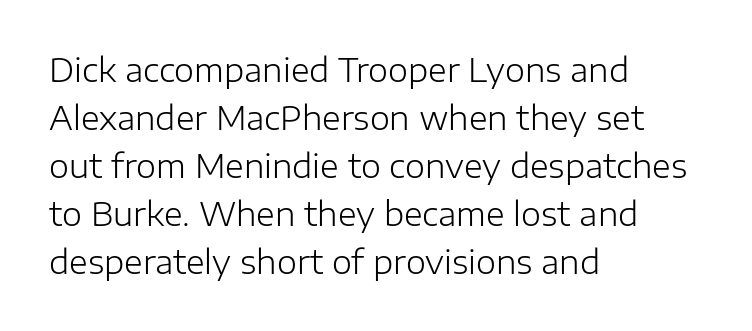
Q: Is the text bold? A: No.
Q: Is the text italic (slanted)? A: No, it is upright.
Q: Is the typeface a serif or a sans-serif typeface? A: Sans-serif.
Q: Is the text underlined? A: No.
Q: How is the paragraph aligned? A: Left-aligned.
Q: Is the spacing between letters normal or unusually wide? A: Normal.
Q: Is the spacing between lines tight, normal or loose? A: Normal.
Q: Width (condensed, normal, or wide)? A: Normal.
Q: Stroke contrast? A: Low.
Q: x-height? A: Medium.
Q: Monospaced? A: No.
